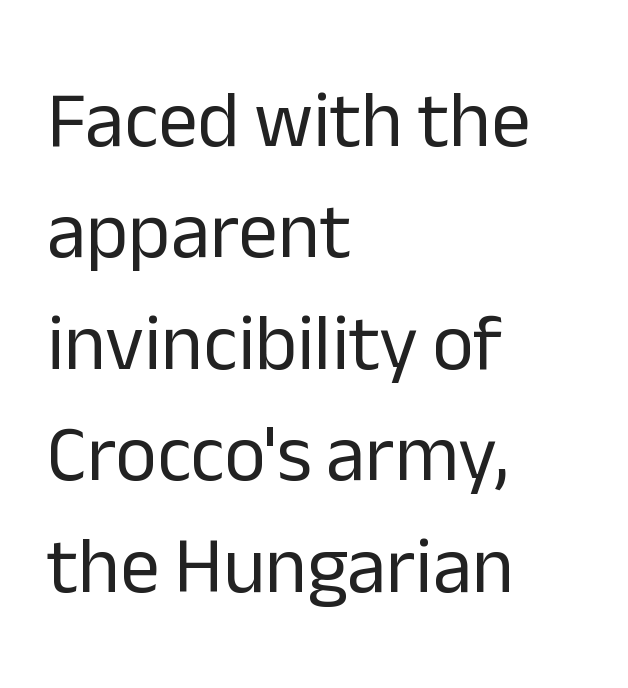
The image shows 79 px regular-weight sans-serif type, upright; set left-aligned, normal line spacing (1.41x), normal letter spacing, not underlined; low stroke contrast and a medium x-height.
